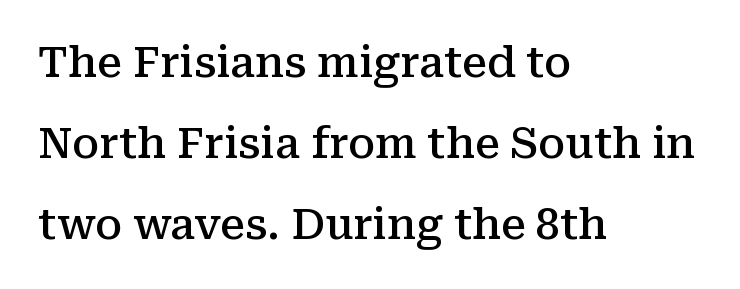
The image shows 42 px semibold serif type, upright; set left-aligned, loose line spacing (1.93x), normal letter spacing, not underlined; medium stroke contrast and a medium x-height.
